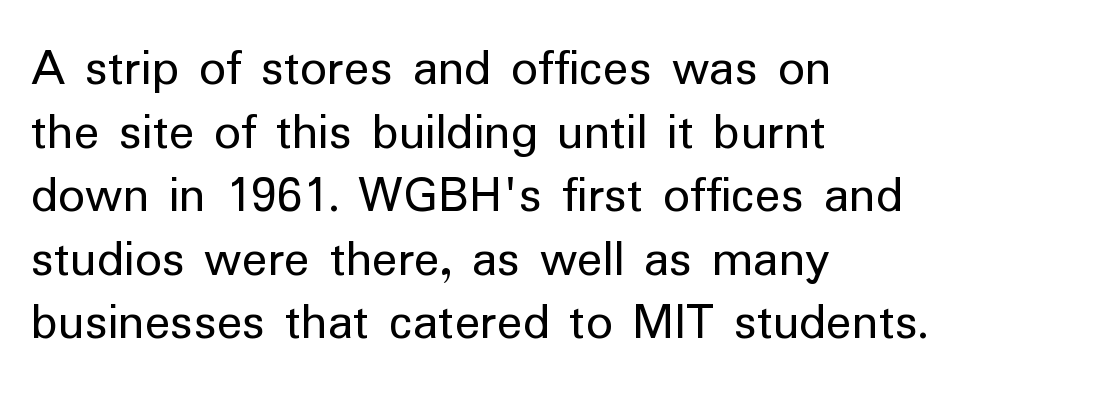
The image shows 53 px regular-weight sans-serif type, upright; set left-aligned, line spacing 1.2x, normal letter spacing, not underlined; low stroke contrast and a medium x-height.
